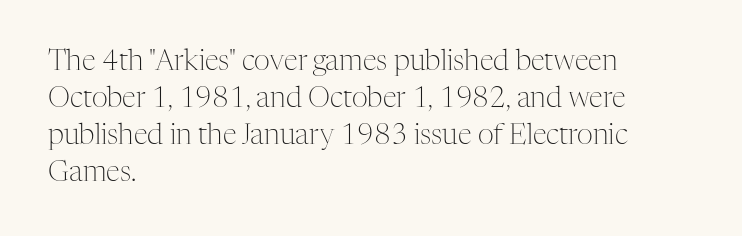
The image shows 28 px light serif type, upright; set left-aligned, normal line spacing (1.32x), normal letter spacing, not underlined; medium stroke contrast and a medium x-height.
